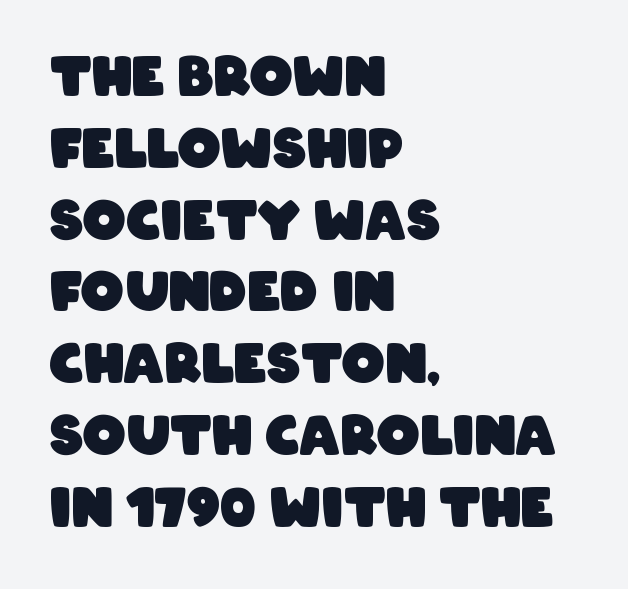
The image shows 54 px heavy, condensed sans-serif type; set left-aligned, normal line spacing (1.33x), normal letter spacing, not underlined; low stroke contrast and a large x-height.
